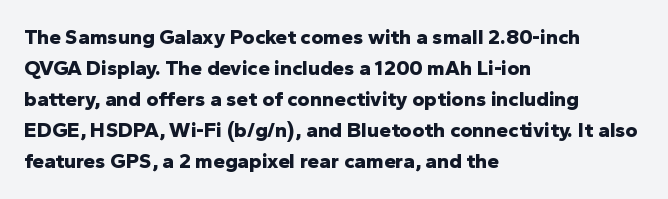
These lines keep a tight, regular rhythm from letter to letter. The typesetting leans heavy: a genuine bold. Line beginnings align vertically; line endings do not. If you drew a line through each stem, it would be perfectly vertical. Letters rest on an invisible, unmarked baseline.
